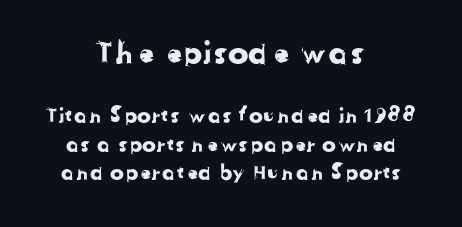
{"serif": "no", "width": "normal", "stroke_contrast": "low", "x_height": "medium", "monospaced": "no", "underline": "no", "align": "center", "line_spacing": "normal", "line_spacing_ratio": 1.36, "letter_spacing": "normal", "letter_spacing_em": 0.0, "larger_block": "first", "size_ratio": 1.48, "glyph_px": 31}
